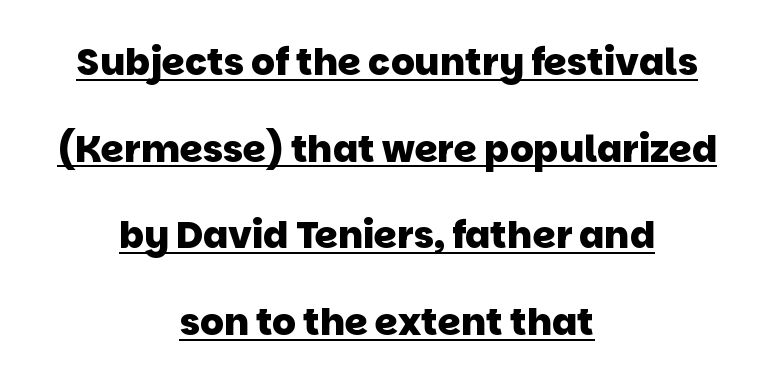
Q: Is the text bold? A: Yes.
Q: Is the typeface a serif or a sans-serif typeface? A: Sans-serif.
Q: Is the text underlined? A: Yes.
Q: How is the paragraph aligned? A: Centered.
Q: Is the spacing between letters normal or unusually wide? A: Normal.
Q: Is the spacing between lines tight, normal or loose? A: Loose.
Q: Width (condensed, normal, or wide)? A: Normal.
Q: Stroke contrast? A: Low.
Q: x-height? A: Large.
Q: Monospaced? A: No.
